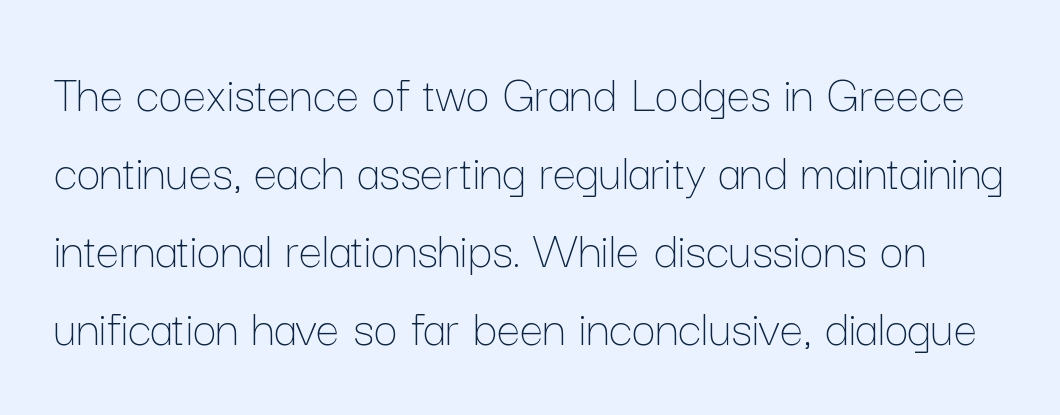
Q: Is the text bold? A: No.
Q: Is the text italic (slanted)? A: No, it is upright.
Q: Is the text underlined? A: No.
Q: Is the spacing between letters normal or unusually wide? A: Normal.
Q: Is the spacing between lines tight, normal or loose? A: Normal.
Q: Width (condensed, normal, or wide)? A: Normal.
Q: Stroke contrast? A: Low.
Q: x-height? A: Medium.
Q: Monospaced? A: No.
